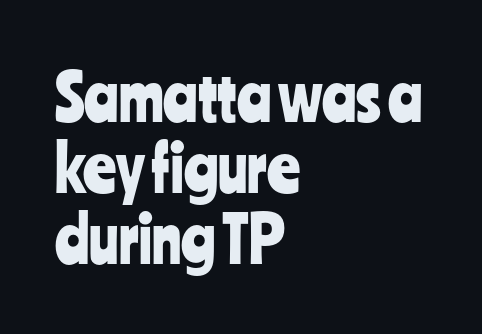
{"serif": "no", "italic": "no", "width": "condensed", "stroke_contrast": "low", "x_height": "medium", "monospaced": "no", "underline": "no", "align": "left", "line_spacing": "tight", "line_spacing_ratio": 1.11, "letter_spacing": "normal", "letter_spacing_em": 0.0, "glyph_px": 64}
